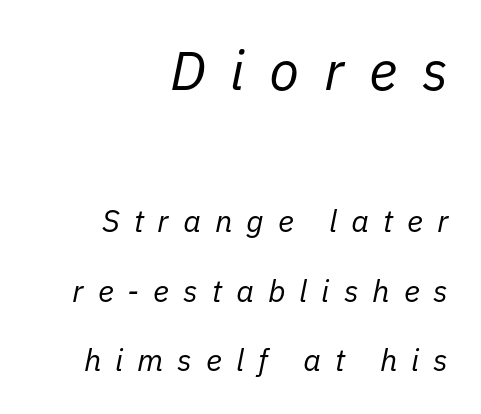
{"italic": "yes", "lean": "right", "slant_degrees": 11, "bold": "no", "weight": "regular", "width": "normal", "stroke_contrast": "low", "x_height": "medium", "monospaced": "no", "underline": "no", "align": "right", "line_spacing": "loose", "line_spacing_ratio": 2.24, "letter_spacing": "wide", "letter_spacing_em": 0.45, "larger_block": "first", "size_ratio": 1.77, "glyph_px": 55}
